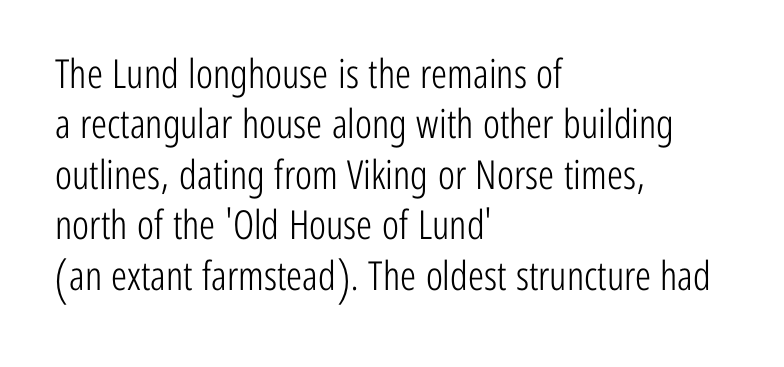
The image shows 40 px light, condensed sans-serif type, upright; set left-aligned, normal line spacing (1.26x), normal letter spacing, not underlined; low stroke contrast and a medium x-height.
